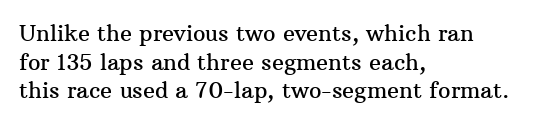
{"italic": "no", "underline": "no", "align": "left", "line_spacing": "normal", "line_spacing_ratio": 1.3, "letter_spacing": "normal", "letter_spacing_em": 0.0, "glyph_px": 22}
